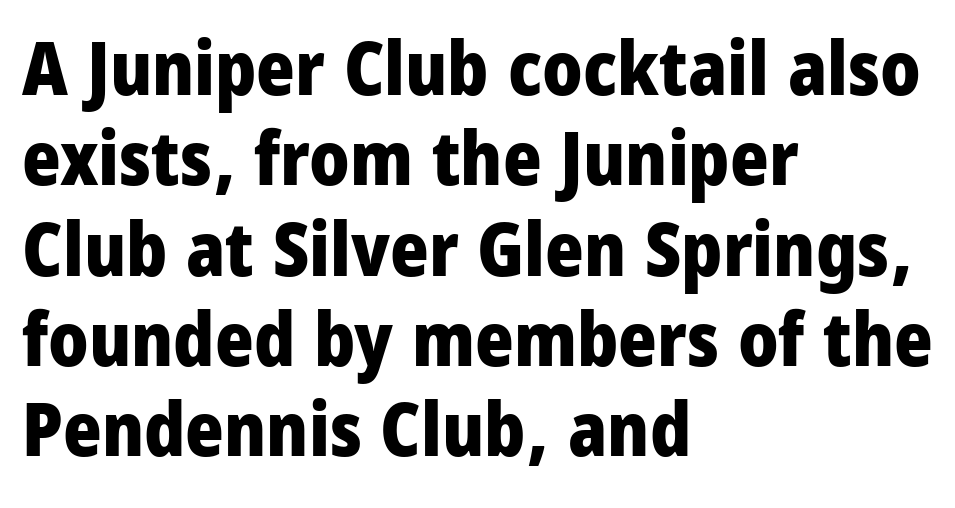
{"serif": "no", "italic": "no", "bold": "yes", "weight": "heavy", "width": "condensed", "stroke_contrast": "low", "x_height": "large", "monospaced": "no", "underline": "no", "align": "left", "line_spacing_ratio": 1.22, "letter_spacing": "normal", "letter_spacing_em": 0.0, "glyph_px": 74}
